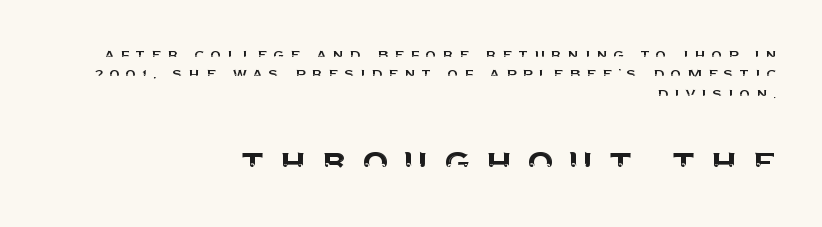
Q: Is the text italic (slanted)? A: No, it is upright.
Q: Is the typeface a serif or a sans-serif typeface? A: Sans-serif.
Q: Is the text underlined? A: No.
Q: How is the paragraph aligned? A: Right-aligned.
Q: Is the spacing between letters normal or unusually wide? A: Unusually wide.
Q: Is the spacing between lines tight, normal or loose? A: Tight.
Q: Which block of text is set in a larger size, the first (top) or the second (bottom)? A: The second (bottom) one.
Q: Width (condensed, normal, or wide)? A: Normal.
Q: Stroke contrast? A: Medium.
Q: x-height? A: Large.
Q: Monospaced? A: No.
